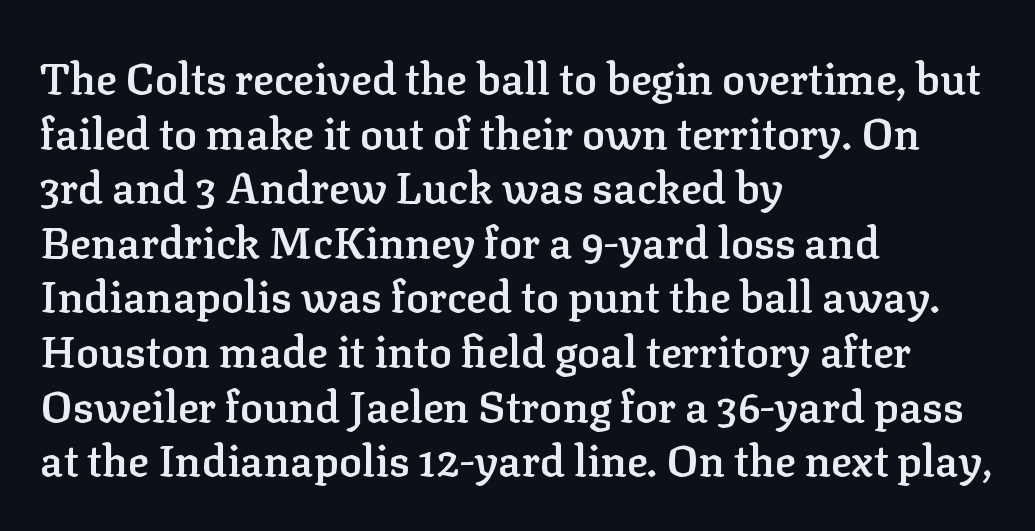
Caption: standard tracking, unaltered. Is this a sans? No — the strokes have serifs. You can tell it's not italic because the verticals are truly vertical. Visually the block forms a straight wall on the left and a jagged coastline on the right. Looks like regular typesetting: each glyph gets only the width it needs.
